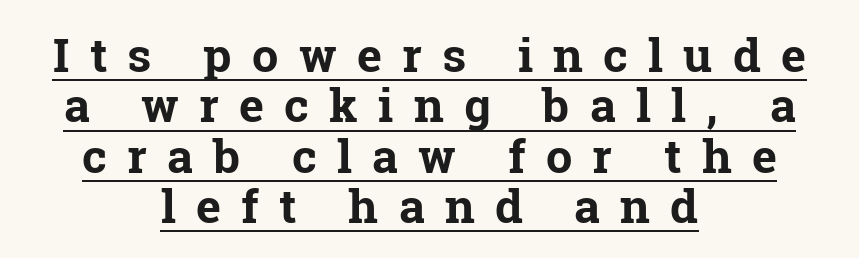
The image shows 47 px bold serif type, upright; set centered, tight line spacing (1.07x), unusually wide letter spacing (+0.43 em), underlined; low stroke contrast and a medium x-height.
